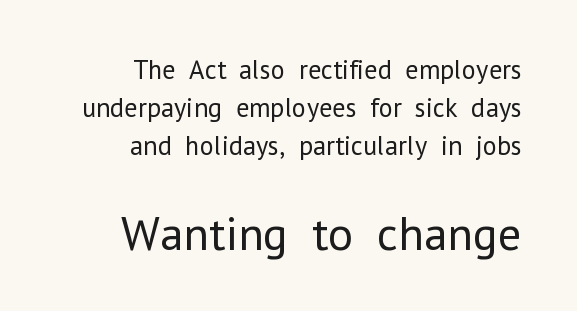
{"serif": "no", "italic": "no", "bold": "no", "weight": "regular", "width": "normal", "stroke_contrast": "low", "x_height": "medium", "monospaced": "no", "underline": "no", "align": "right", "line_spacing": "normal", "line_spacing_ratio": 1.4, "letter_spacing": "normal", "letter_spacing_em": 0.0, "larger_block": "second", "size_ratio": 1.78, "glyph_px": 48}
